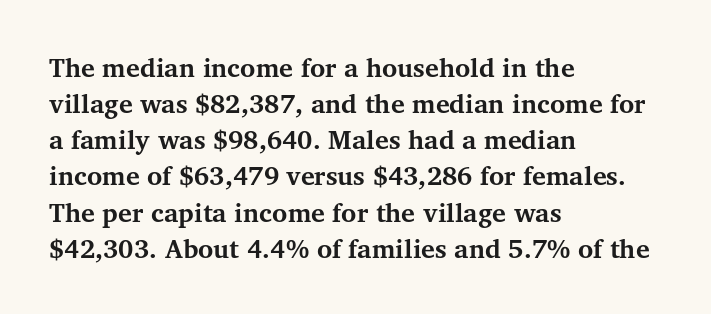
{"italic": "no", "bold": "yes", "underline": "no", "align": "left", "line_spacing": "normal", "line_spacing_ratio": 1.39, "letter_spacing": "normal", "letter_spacing_em": 0.0, "glyph_px": 26}
